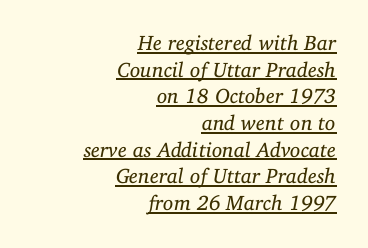
{"italic": "yes", "lean": "right", "slant_degrees": 11, "bold": "no", "underline": "yes", "align": "right", "line_spacing": "normal", "line_spacing_ratio": 1.27, "letter_spacing": "normal", "letter_spacing_em": 0.0, "glyph_px": 21}
